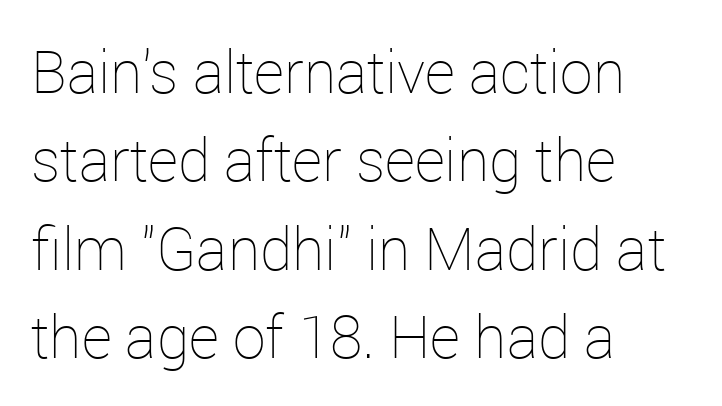
The image shows 59 px thin type, upright; set left-aligned, normal line spacing (1.5x), normal letter spacing, not underlined; low stroke contrast and a medium x-height.
